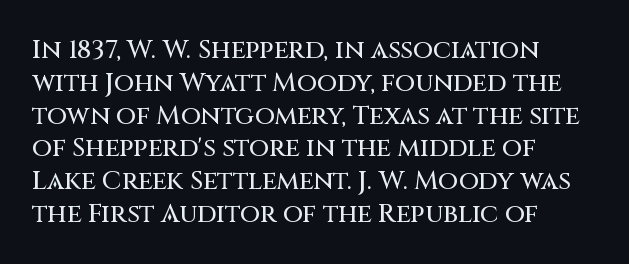
{"italic": "no", "underline": "no", "align": "left", "line_spacing": "normal", "line_spacing_ratio": 1.26, "letter_spacing": "normal", "letter_spacing_em": 0.0, "glyph_px": 26}
